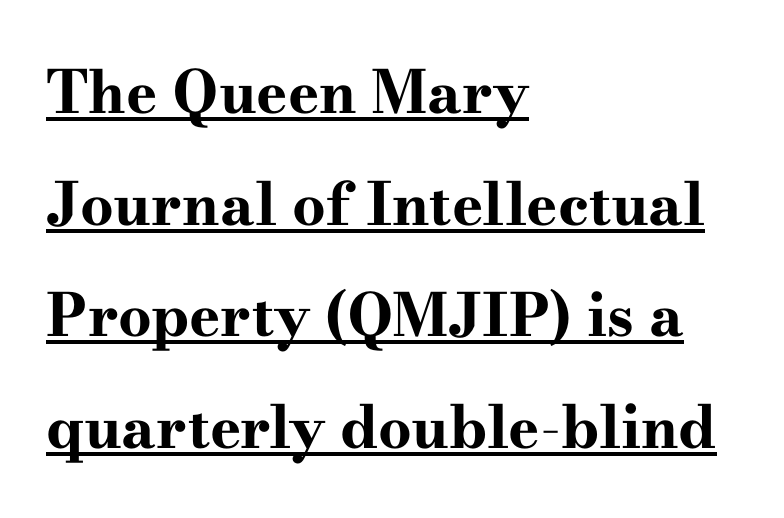
The image shows 59 px bold, wide serif type, upright; set left-aligned, line spacing 1.89x, normal letter spacing, underlined; high stroke contrast and a small x-height.
